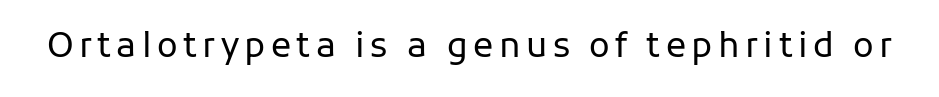
{"serif": "no", "italic": "no", "bold": "no", "weight": "regular", "width": "normal", "stroke_contrast": "low", "x_height": "medium", "monospaced": "no", "underline": "no", "glyph_px": 34}
